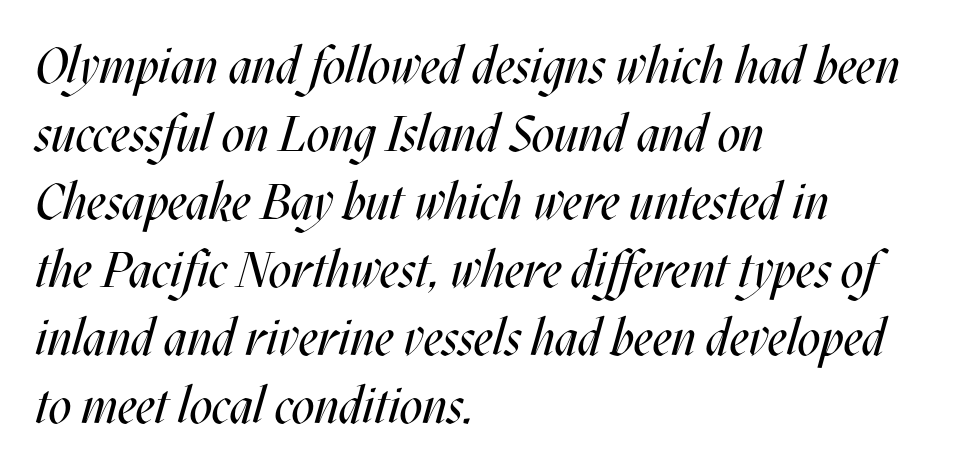
The image shows 50 px regular-weight, condensed type, italic (leaning right); set left-aligned, normal line spacing (1.36x), normal letter spacing, not underlined; medium stroke contrast and a large x-height.
